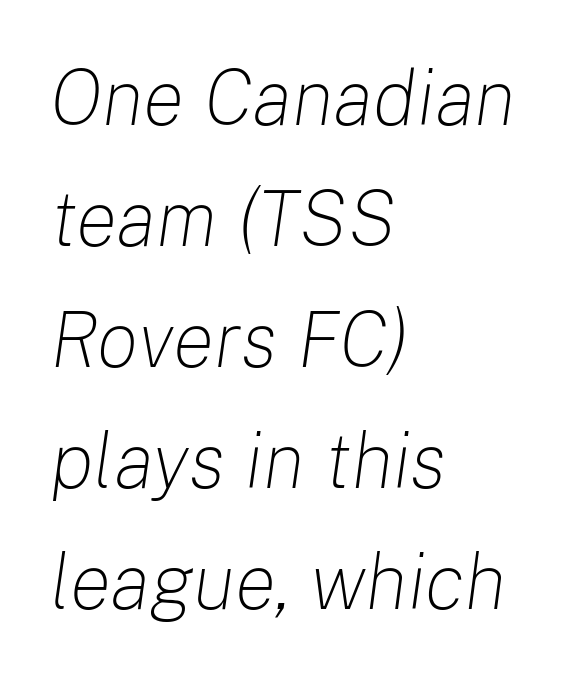
Letter spacing: default. The face used here has a pronounced slope to its letters. Just letters on the line, the space beneath them empty. Is this a fixed-width face? No — the glyphs have proportional, varying widths. Notice how the passage keeps a crisp vertical edge on the left only. The letters look calm and open, with moderate or lighter stems.
